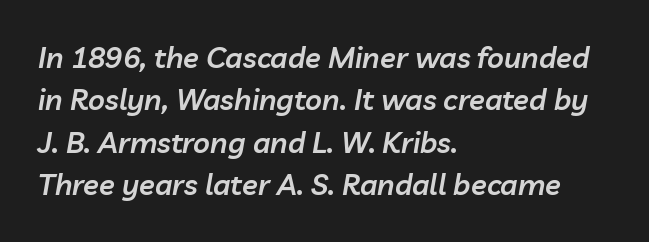
Q: Is the text bold? A: Semi-bold.
Q: Is the text italic (slanted)? A: Yes, it leans right by about 10 degrees.
Q: Is the text underlined? A: No.
Q: How is the paragraph aligned? A: Left-aligned.
Q: Is the spacing between letters normal or unusually wide? A: Normal.
Q: Is the spacing between lines tight, normal or loose? A: Normal.
Q: Width (condensed, normal, or wide)? A: Normal.
Q: Stroke contrast? A: Low.
Q: x-height? A: Medium.
Q: Monospaced? A: No.
